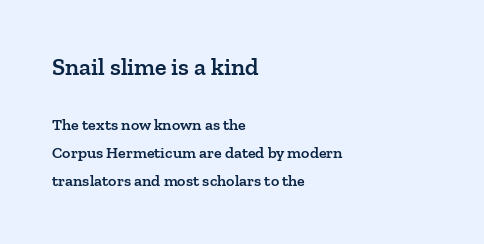
{"italic": "no", "bold": "semi", "underline": "no", "align": "left", "line_spacing_ratio": 1.77, "letter_spacing": "normal", "letter_spacing_em": 0.0, "larger_block": "first", "size_ratio": 1.5, "glyph_px": 24}
